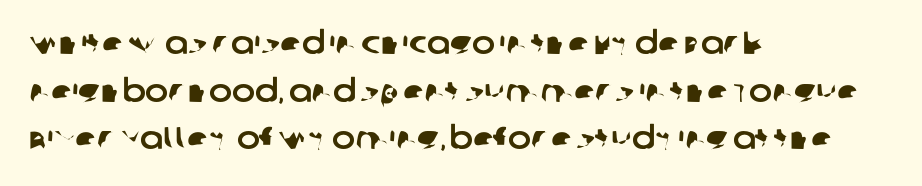
Check where the strokes stop: nothing finishes them off — pure sans. Teacher's note: observe the even left margin — that is flush-left alignment. Looks like regular typesetting: each glyph gets only the width it needs. Glyph-to-glyph distance matches everyday printed text. Clear beneath every line of the passage. Compared with typical paragraphs, the rows here are spaced about the same.
